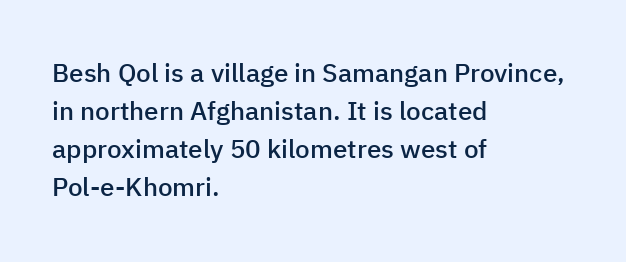
{"italic": "no", "bold": "semi", "underline": "no", "align": "left", "line_spacing": "normal", "line_spacing_ratio": 1.46, "letter_spacing": "normal", "letter_spacing_em": 0.0, "glyph_px": 26}
